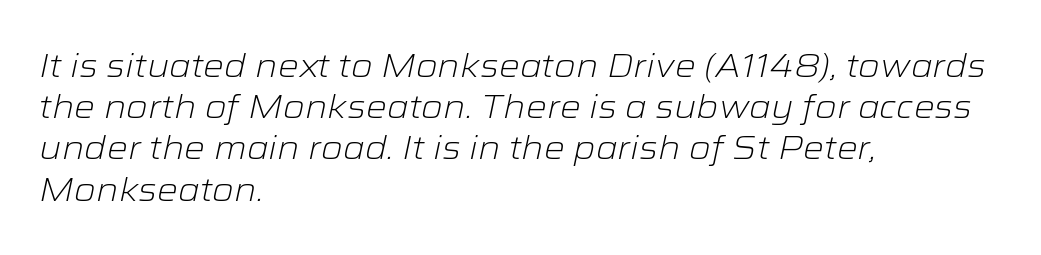
Q: Is the text bold? A: No.
Q: Is the text italic (slanted)? A: Yes, it leans right by about 12 degrees.
Q: Is the text underlined? A: No.
Q: How is the paragraph aligned? A: Left-aligned.
Q: Is the spacing between letters normal or unusually wide? A: Normal.
Q: Is the spacing between lines tight, normal or loose? A: Normal.
Q: Width (condensed, normal, or wide)? A: Wide.
Q: Stroke contrast? A: Low.
Q: x-height? A: Medium.
Q: Monospaced? A: No.
